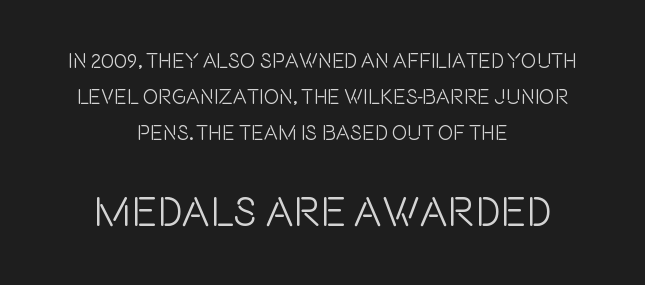
Think of a printed novel: that variable character pitch is what you see here. Posture: vertical. These lines keep a tight, regular rhythm from letter to letter. Caption: multi-line text, centered on the measure. The glyphs are unaccompanied by any horizontal stroke below them.
